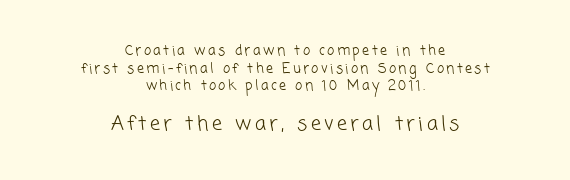
The image shows 20 px text type; set centered, normal line spacing (1.26x), not underlined; the second (bottom) block is 1.43x larger.
